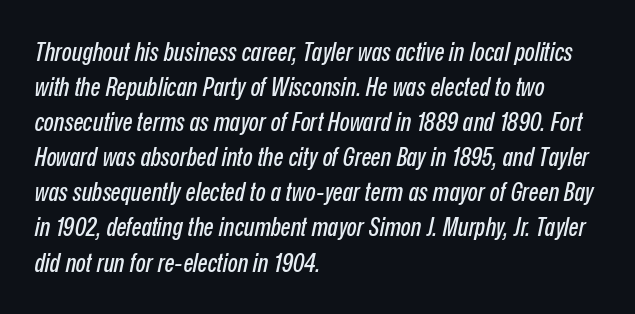
Compared with typical body copy, the letter spacing here is the same. The setting favours the left margin, as ordinary paragraphs usually do. Anything drawn beneath the words? Only blank space. Does the lettering tilt? It does — this is italic.
